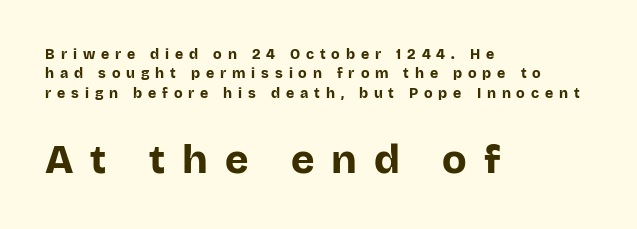
{"serif": "no", "italic": "no", "bold": "yes", "weight": "bold", "width": "normal", "stroke_contrast": "low", "x_height": "large", "monospaced": "no", "underline": "no", "align": "left", "line_spacing": "normal", "line_spacing_ratio": 1.38, "letter_spacing": "wide", "letter_spacing_em": 0.42, "larger_block": "second", "size_ratio": 2.86, "glyph_px": 40}
